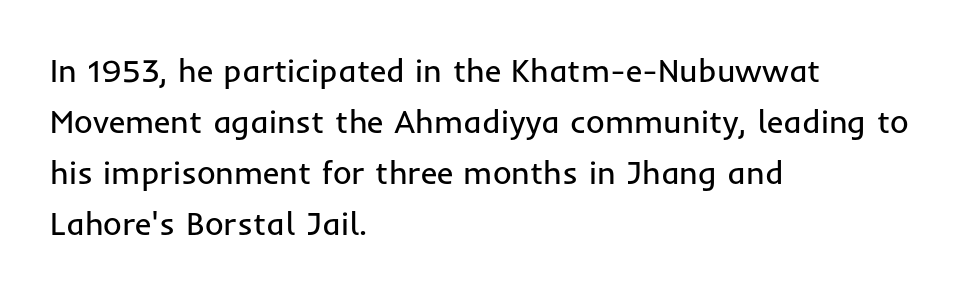
A bare baseline throughout the passage. The glyphs in this specimen are sans serif. The font sits on the lighter half of the weight spectrum, regular included. Rendered with straight, roman letterforms. Character widths vary here, with narrow letters taking less room than wide ones.
